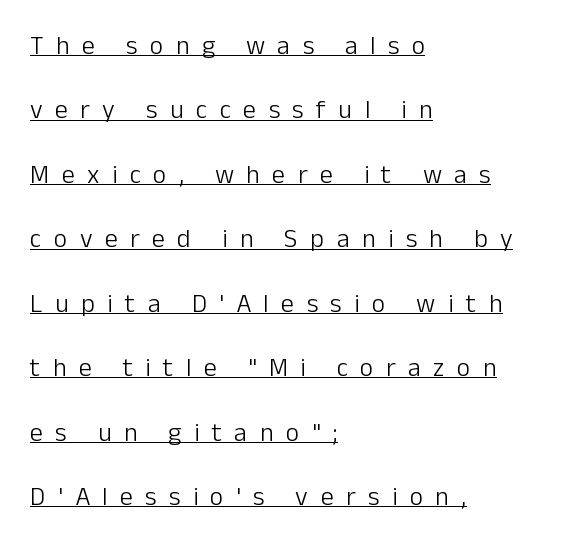
Underlined type. Notice how the passage keeps a crisp vertical edge on the left only. Airy leading. The font's upright variant was chosen for this text.
